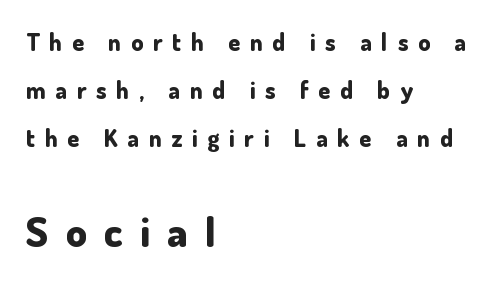
Vertical strokes here are truly vertical. Type size steps up from the first block to the second. The rendering uses natural spacing where letterforms have individual widths. Classification — sans serif. Caption: multi-line text, flush left, ragged right. Loosely led — the rows are spread out.
